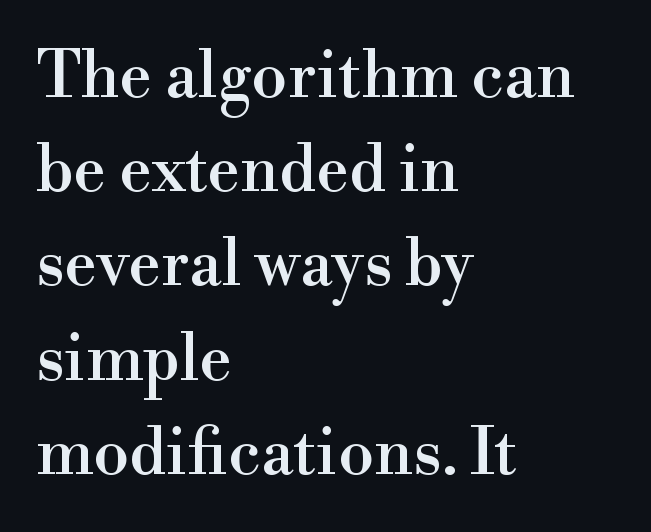
{"serif": "yes", "italic": "no", "width": "normal", "x_height": "small", "monospaced": "no", "underline": "no", "align": "left", "line_spacing": "normal", "line_spacing_ratio": 1.45, "letter_spacing": "normal", "letter_spacing_em": 0.0, "glyph_px": 65}
